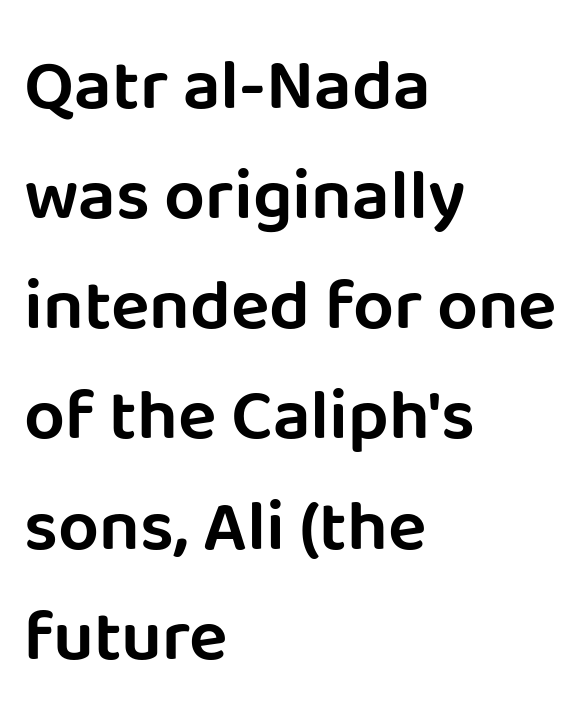
The image shows 72 px sans-serif type, upright; set left-aligned, normal line spacing (1.53x), normal letter spacing, not underlined; low stroke contrast and a large x-height.
